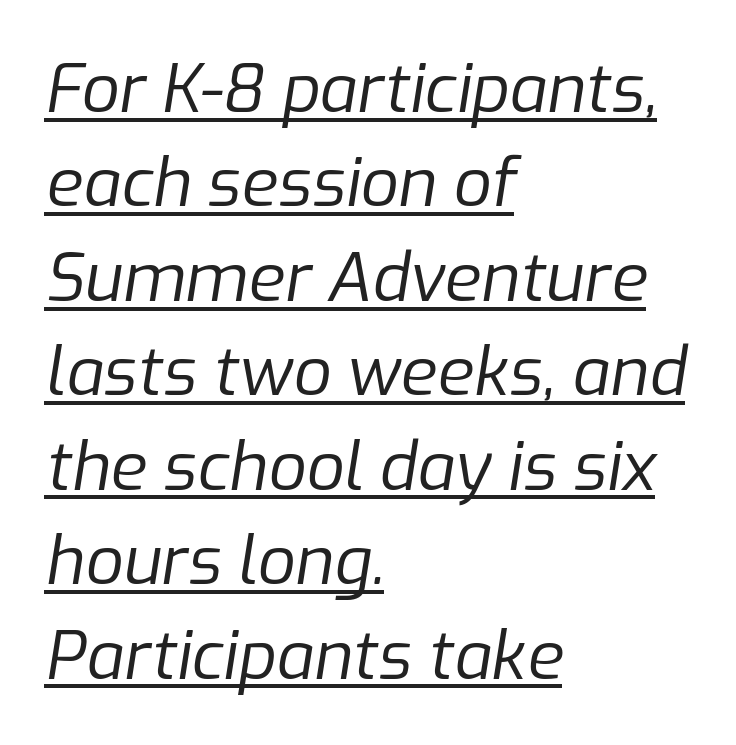
Underlining? Definitely there. Proportional: the letters do not fall into vertical columns. The vertical gap from one line to the next is medium. The gaps between neighbouring characters are ordinary and unremarkable. Horizontally, the lines are justified to the leading edge only. Posture: slanted.
